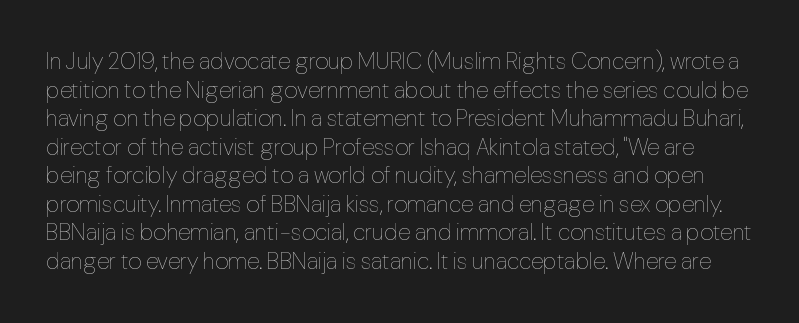
Q: Is the text bold? A: No.
Q: Is the text italic (slanted)? A: No, it is upright.
Q: Is the text underlined? A: No.
Q: Is the spacing between letters normal or unusually wide? A: Normal.
